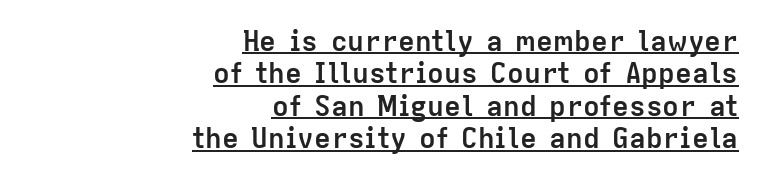
The image shows 28 px semibold sans-serif type, upright; set right-aligned, line spacing 1.16x, normal letter spacing, underlined; low stroke contrast and a medium x-height.
